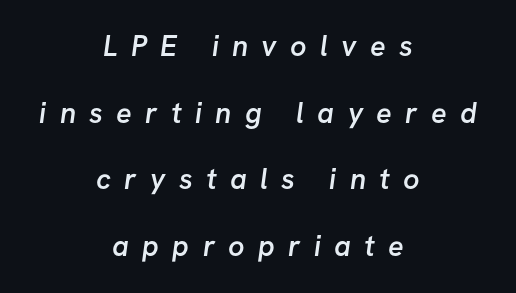
The image shows 29 px semibold sans-serif type; set centered, loose line spacing (2.3x), unusually wide letter spacing (+0.46 em), not underlined; low stroke contrast and a medium x-height.
